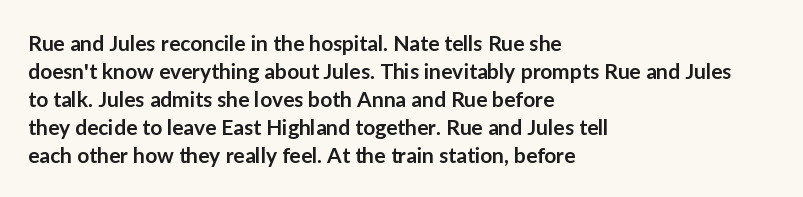
The image shows 21 px text type, upright; set left-aligned, normal line spacing (1.33x), normal letter spacing, not underlined.
